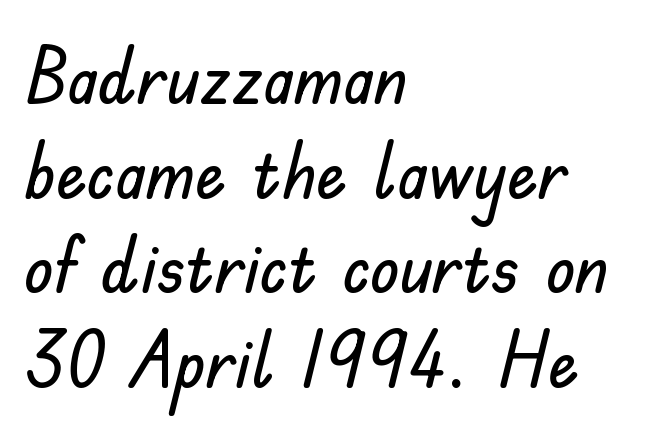
The face used here is a sans, in the tradition of grotesques and geometrics. Caption: standard tracking, unaltered. Caption: multi-line text, flush left, ragged right. Here the designer chose a conventional face with non-uniform glyph widths. Glance below the letters and you will spot only blank space.
